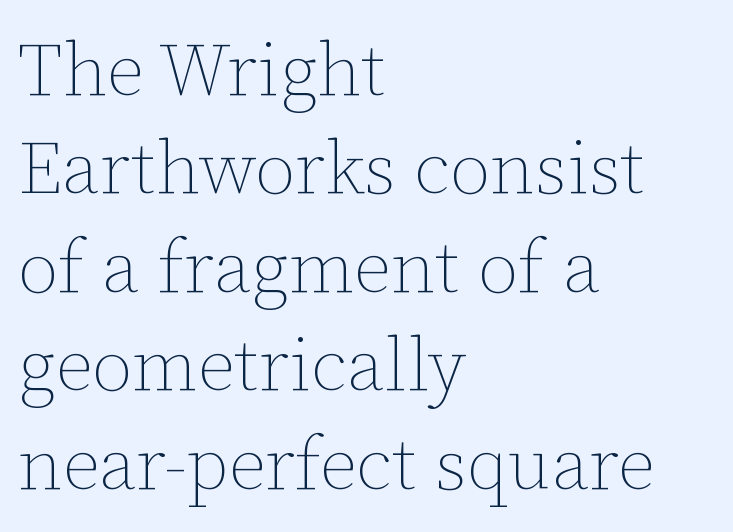
The image shows 74 px thin type, upright; set left-aligned, normal line spacing (1.33x), normal letter spacing, not underlined; low stroke contrast and a medium x-height.
